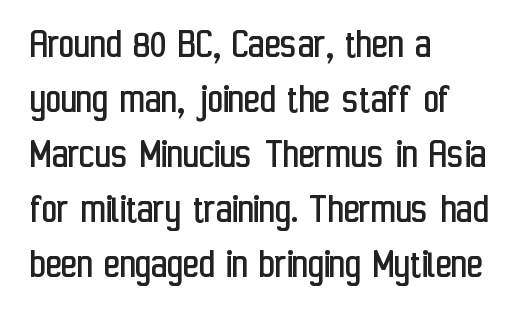
Q: Is the text bold? A: No.
Q: Is the text italic (slanted)? A: No, it is upright.
Q: Is the typeface a serif or a sans-serif typeface? A: Sans-serif.
Q: Is the text underlined? A: No.
Q: How is the paragraph aligned? A: Left-aligned.
Q: Is the spacing between letters normal or unusually wide? A: Normal.
Q: Is the spacing between lines tight, normal or loose? A: Normal.
Q: Width (condensed, normal, or wide)? A: Condensed.
Q: Stroke contrast? A: Low.
Q: x-height? A: Medium.
Q: Monospaced? A: No.
